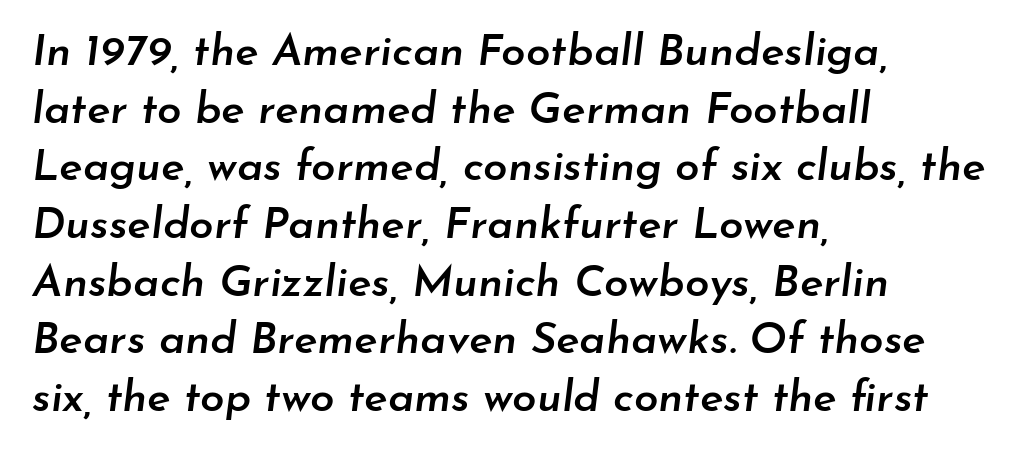
Honestly, the letter spacing is just normal — you wouldn't notice it. Clear beneath every line of the passage. Do the characters align in a grid? No, the font is proportional. Regarding leading, the lines here are spaced in the standard way.
